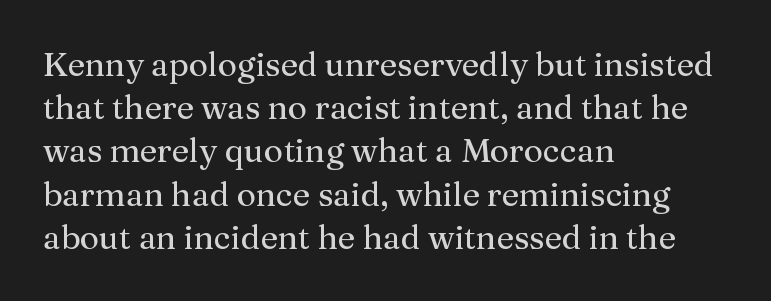
Where is the straight margin? On the left. Standard letterfit; no display-style spreading of the glyphs. What kind of face is this? One with serifs. Character widths vary here, with narrow letters taking less room than wide ones.
